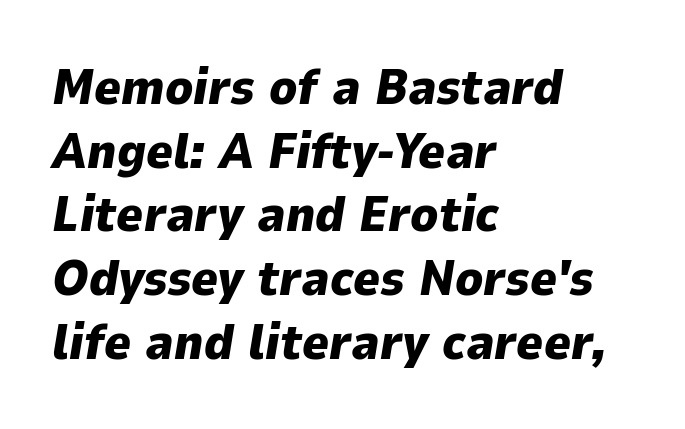
The image shows 51 px heavy type, italic (leaning right); set left-aligned, normal line spacing (1.25x), normal letter spacing, not underlined; low stroke contrast and a medium x-height.
